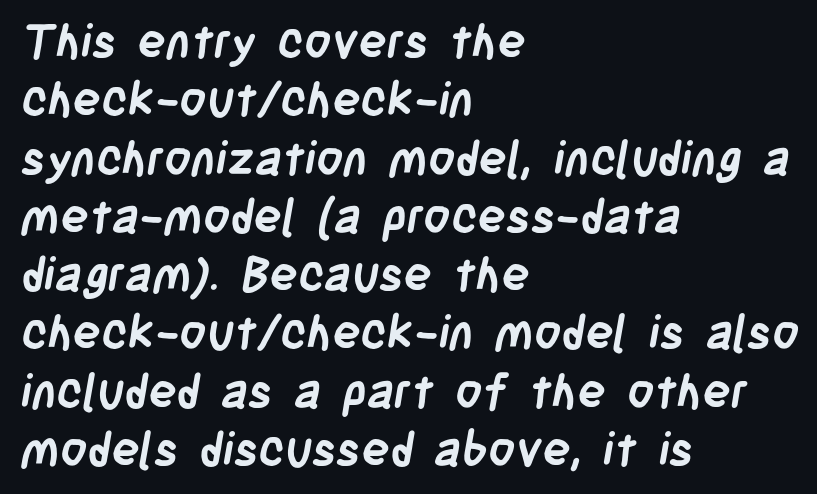
The type is set solid horizontally, with unmodified tracking. Letterform terminals end flat and unadorned throughout the passage. The paragraph has a hard left edge and a soft right edge. Just letters on the line, the space beneath them empty. The rendering uses a bold face; every stroke is thick and dark.
